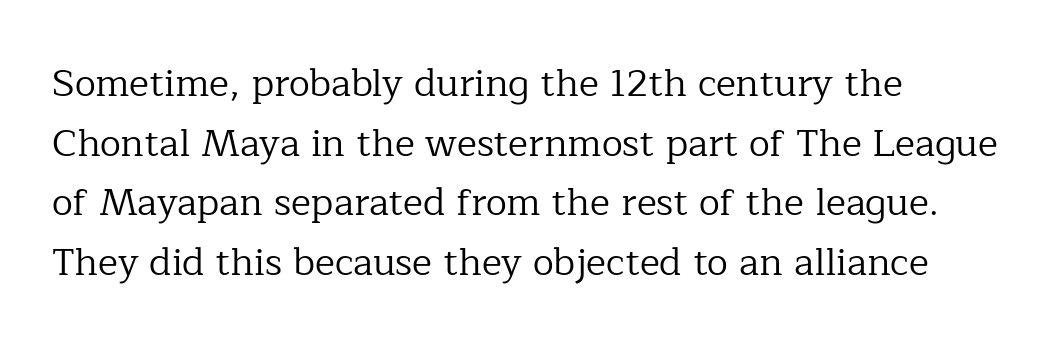
Q: Is the text bold? A: No.
Q: Is the text italic (slanted)? A: No, it is upright.
Q: Is the typeface a serif or a sans-serif typeface? A: Serif.
Q: Is the text underlined? A: No.
Q: How is the paragraph aligned? A: Left-aligned.
Q: Is the spacing between letters normal or unusually wide? A: Normal.
Q: Is the spacing between lines tight, normal or loose? A: Normal.
Q: Width (condensed, normal, or wide)? A: Normal.
Q: Stroke contrast? A: Low.
Q: x-height? A: Medium.
Q: Monospaced? A: No.
